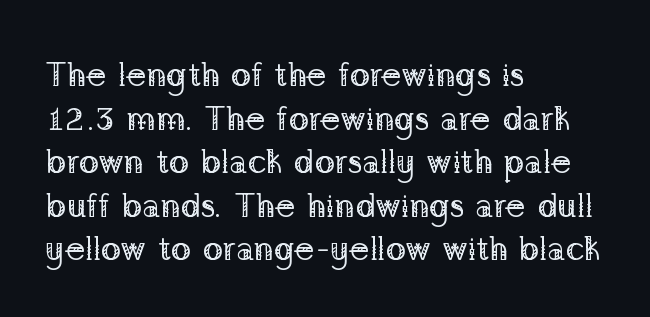
Horizontally, the lines are justified to the leading edge only. Weight: regular or lighter. Think of a printed novel: that variable character pitch is what you see here. These lines were composed using upright roman letters. These lines keep a tight, regular rhythm from letter to letter. The glyphs are unaccompanied by any horizontal stroke below them.
